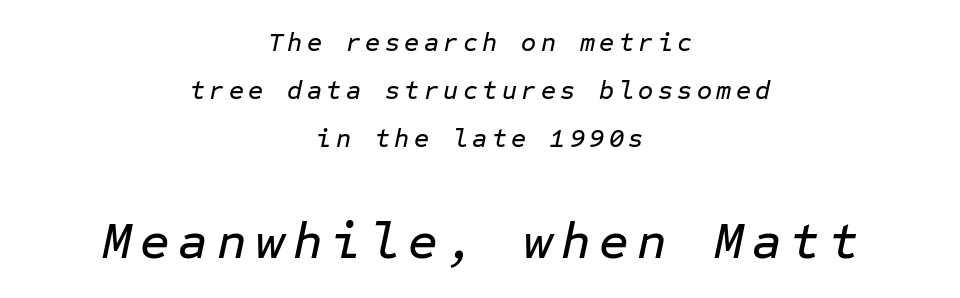
Q: Is the text italic (slanted)? A: Yes, it leans right by about 12 degrees.
Q: Is the text underlined? A: No.
Q: How is the paragraph aligned? A: Centered.
Q: Which block of text is set in a larger size, the first (top) or the second (bottom)? A: The second (bottom) one.
Q: Width (condensed, normal, or wide)? A: Normal.
Q: Stroke contrast? A: Low.
Q: x-height? A: Medium.
Q: Monospaced? A: Yes.
